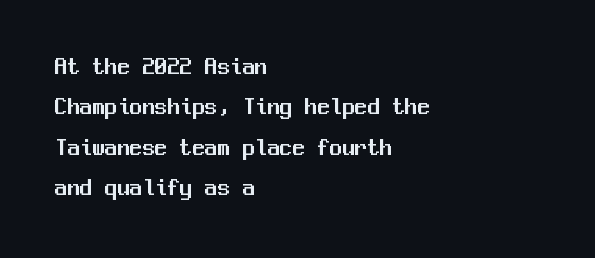
Where is the straight margin? On the left. Honestly, there is no underline to notice here at all. The letterforms sit shoulder to shoulder at normal distance. A typesetter would call this leading conventional body-copy spacing.
